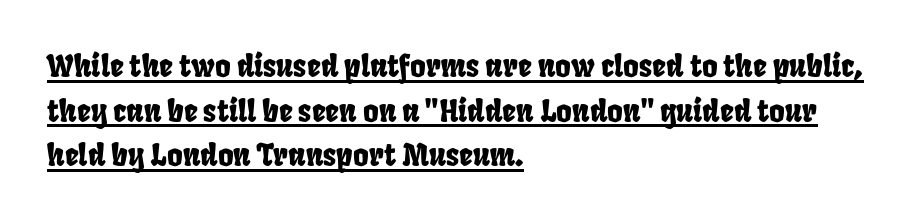
The image shows 30 px condensed sans-serif type; set left-aligned, normal line spacing (1.49x), normal letter spacing, underlined; low stroke contrast and a large x-height.
